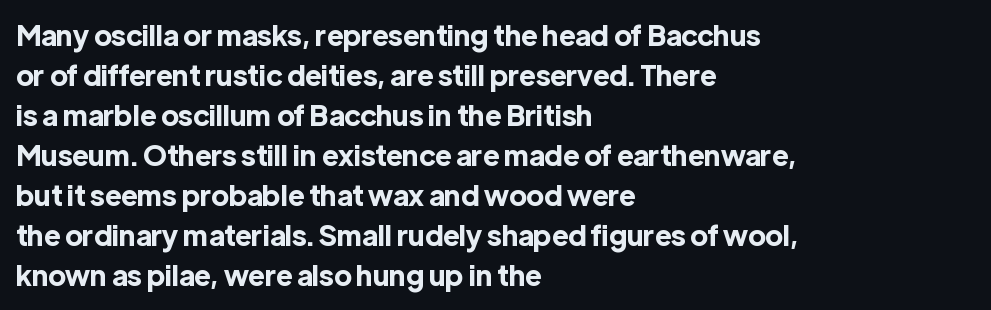
Quick note: underline off. Think of a printed novel: that variable character pitch is what you see here. It's the straight-up-and-down kind of type. The font is running at its bold setting. Regular leading.
